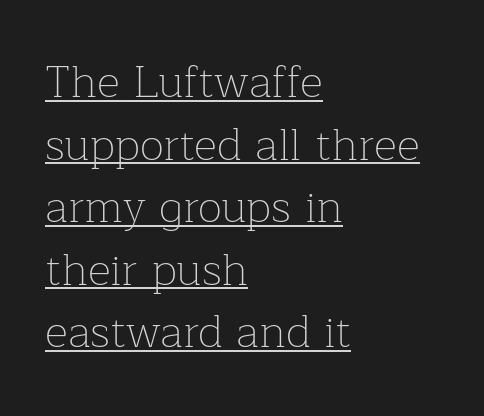
{"serif": "yes", "italic": "no", "bold": "no", "weight": "thin", "width": "normal", "stroke_contrast": "low", "x_height": "medium", "monospaced": "no", "underline": "yes", "align": "left", "line_spacing": "normal", "line_spacing_ratio": 1.39, "letter_spacing": "normal", "letter_spacing_em": 0.0, "glyph_px": 45}
